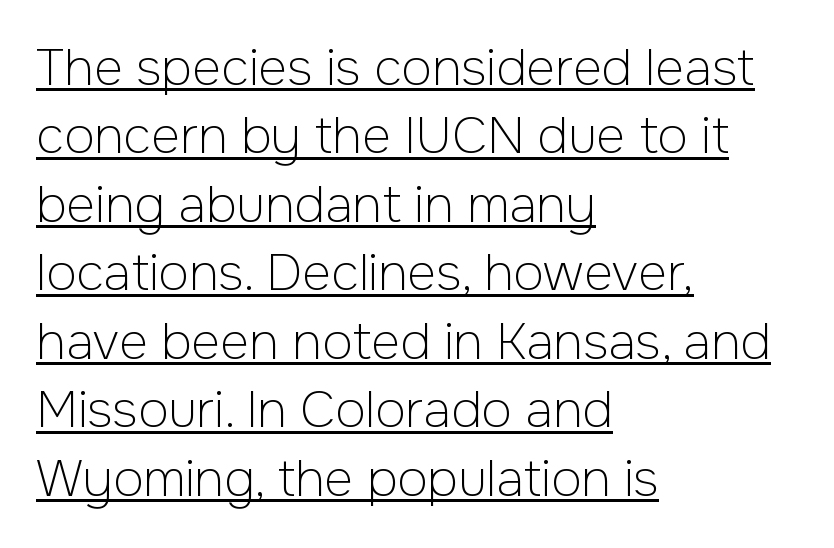
The image shows 50 px light sans-serif type, upright; set left-aligned, normal line spacing (1.37x), normal letter spacing, underlined; low stroke contrast and a medium x-height.
